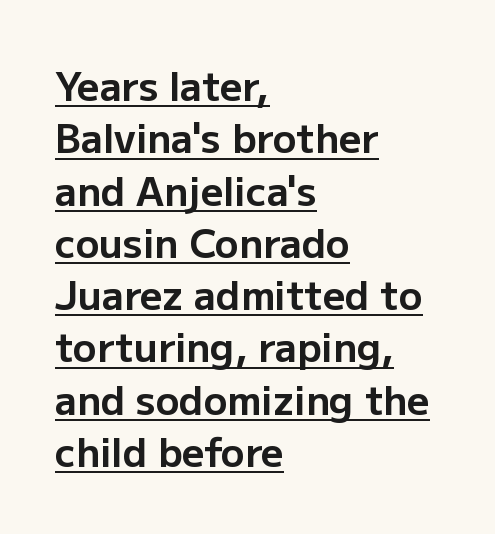
{"serif": "no", "italic": "no", "bold": "yes", "weight": "bold", "width": "normal", "stroke_contrast": "low", "x_height": "medium", "monospaced": "no", "underline": "yes", "align": "left", "line_spacing": "normal", "line_spacing_ratio": 1.34, "letter_spacing": "normal", "letter_spacing_em": 0.0, "glyph_px": 39}
